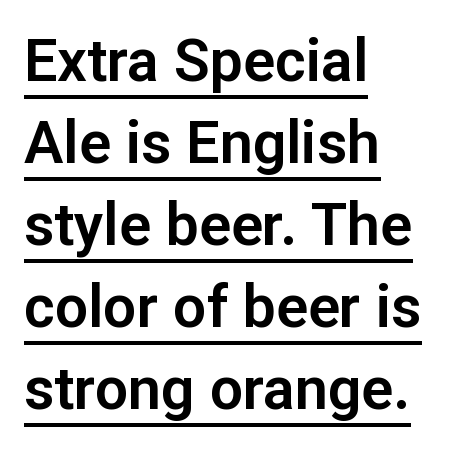
Proportional: the letters do not fall into vertical columns. The letterforms sit shoulder to shoulder at normal distance. A continuous stroke trails under the words, as in a hyperlink. The lines in this sample share a left origin and differ only in where they stop. I'd call this a sans setting — the letters go barefoot.
